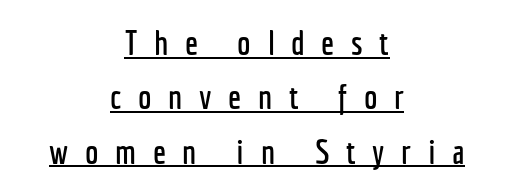
Stroke terminals: plain, sans-serif. Notice how the stems are strictly vertical — no italics here. Decoration check: the copy is underlined. Interline gaps are of average width in this sample. Does the copy run flush right? No — it is centered line by line. Tracking value appears strongly positive — letters spread wide.
